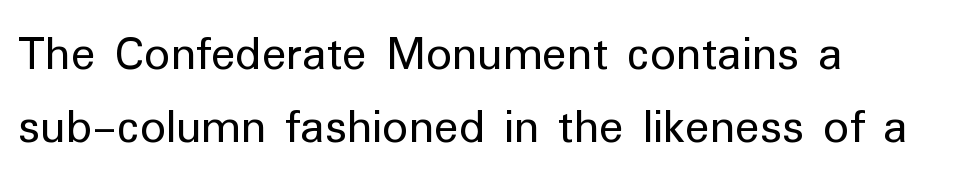
{"serif": "no", "italic": "no", "bold": "no", "weight": "regular", "width": "normal", "stroke_contrast": "low", "x_height": "medium", "monospaced": "no", "underline": "no", "align": "left", "line_spacing": "normal", "line_spacing_ratio": 1.43, "letter_spacing": "normal", "letter_spacing_em": 0.0, "glyph_px": 51}
